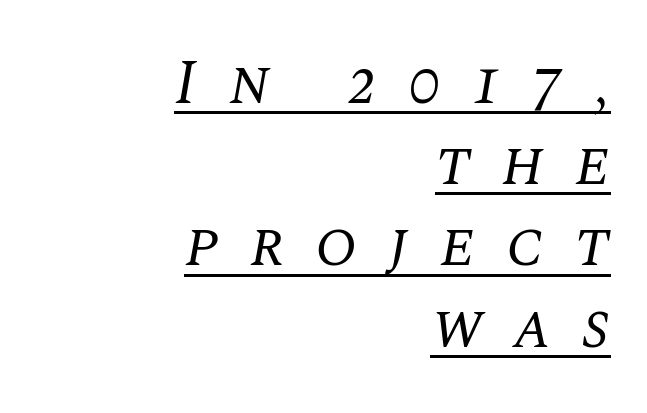
The image shows 62 px regular-weight serif type, italic (leaning right); set right-aligned, normal line spacing (1.31x), unusually wide letter spacing (+0.5 em), underlined; medium stroke contrast and a large x-height.
